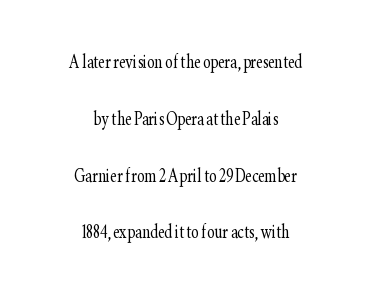
The passage shown has conventional tracking throughout. Casual observation: everything's sitting right in the middle. On a weight scale, this lands at 450 or below. Vertical strokes here are truly vertical. Nobody drew a line under any word here.
